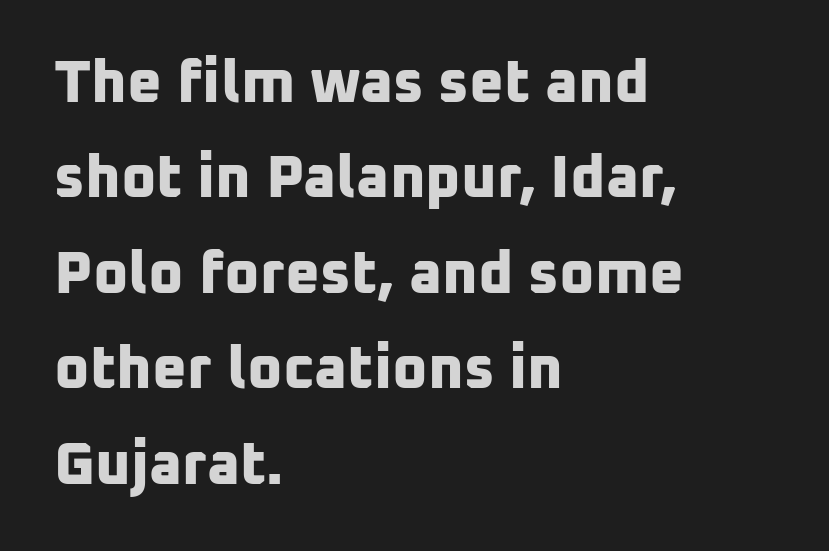
The image shows 60 px bold sans-serif type; set left-aligned, normal line spacing (1.59x), normal letter spacing, not underlined; low stroke contrast and a medium x-height.
